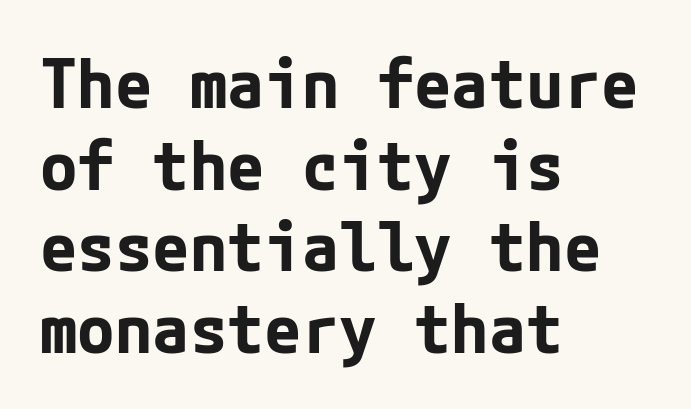
Underline: absent. Line beginnings align vertically; line endings do not. Look at the stroke-to-counter ratio: heavy, a bold. Each letter's strokes conclude bluntly, with no projecting serifs. How are the letters spaced? Ordinarily, with no added tracking. The lettering stays uniformly vertical, giving the passage a roman look.
